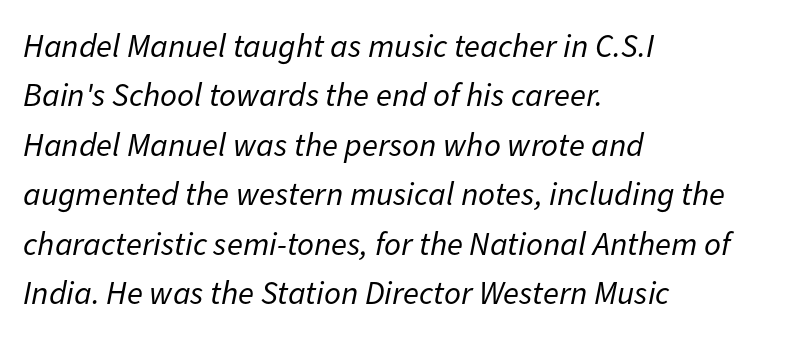
Heaviness? Minimal to ordinary, like unemphasized prose. The rendering uses natural spacing where letterforms have individual widths. The specimen reads as italic at a glance. Quick note: underline off. Default kerning and tracking; the words read as compact shapes.
